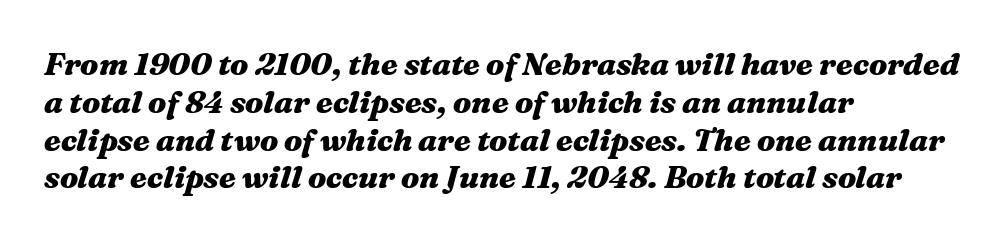
The image shows 31 px heavy, wide type, italic (leaning right); set left-aligned, line spacing 1.22x, normal letter spacing, not underlined; medium stroke contrast and a medium x-height.
